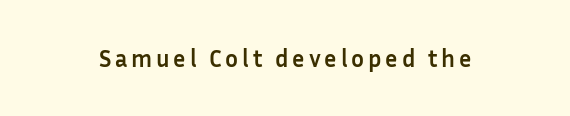
{"italic": "no", "bold": "yes", "underline": "no", "glyph_px": 24}
